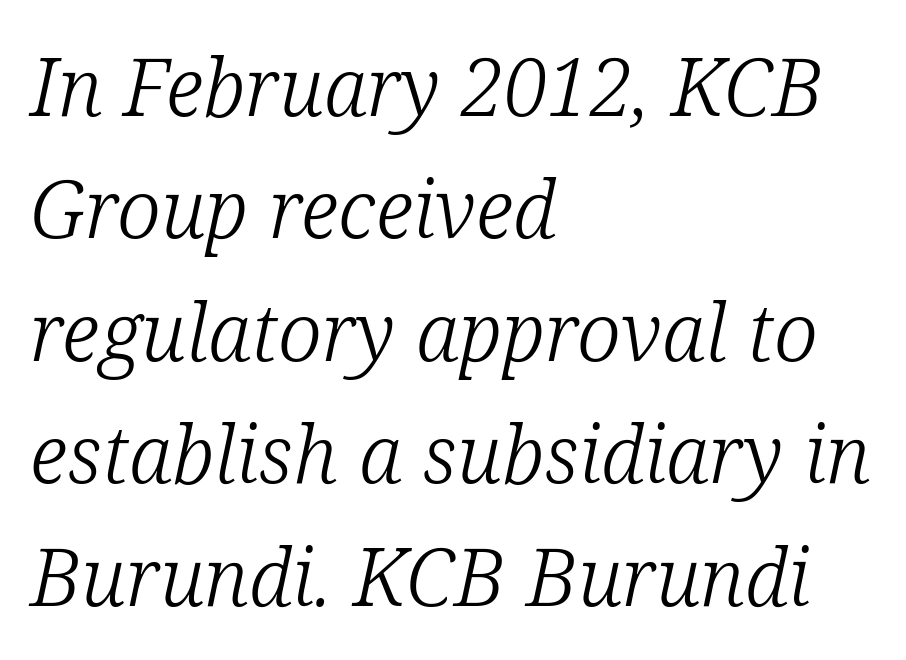
The image shows 80 px light serif type, italic (leaning right); set left-aligned, normal line spacing (1.53x), normal letter spacing, not underlined; low stroke contrast and a medium x-height.
